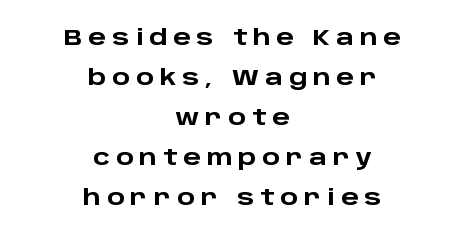
{"italic": "no", "bold": "yes", "underline": "no", "align": "center", "line_spacing": "loose", "line_spacing_ratio": 1.9, "letter_spacing": "wide", "letter_spacing_em": 0.28, "glyph_px": 21}
